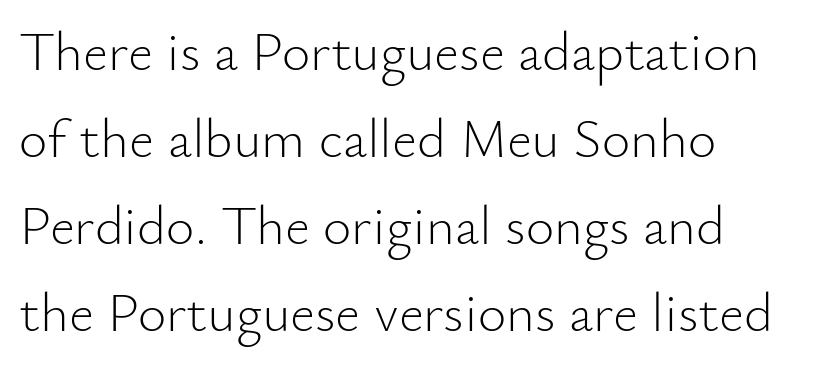
The rag falls on the right side of this text block. The letters carry no serifs — their stems end cleanly without finishing strokes. Vertically, the passage feels balanced, rows spaced as you'd expect. Here the designer chose a conventional face with non-uniform glyph widths.
